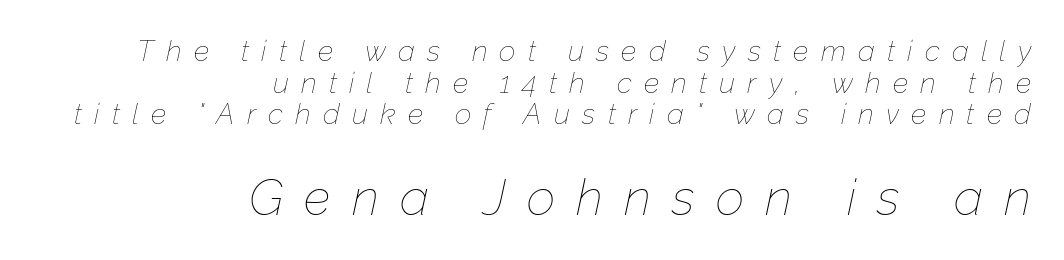
The image shows 50 px thin type, italic (leaning right); set right-aligned, tight line spacing (1.09x), unusually wide letter spacing (+0.42 em), not underlined; the second (bottom) block is 1.72x larger; low stroke contrast and a medium x-height.
